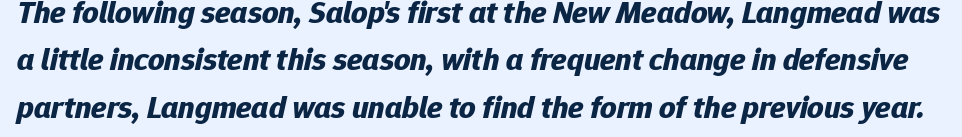
Q: Is the text bold? A: Yes.
Q: Is the text italic (slanted)? A: Yes, it leans right by about 12 degrees.
Q: Is the text underlined? A: No.
Q: Is the spacing between letters normal or unusually wide? A: Normal.
Q: Is the spacing between lines tight, normal or loose? A: Normal.
Q: Width (condensed, normal, or wide)? A: Normal.
Q: Stroke contrast? A: Low.
Q: x-height? A: Medium.
Q: Monospaced? A: No.
